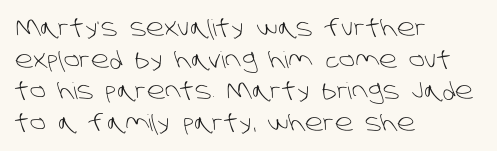
The image shows 23 px text type; set left-aligned, normal line spacing (1.37x), normal letter spacing, not underlined.
